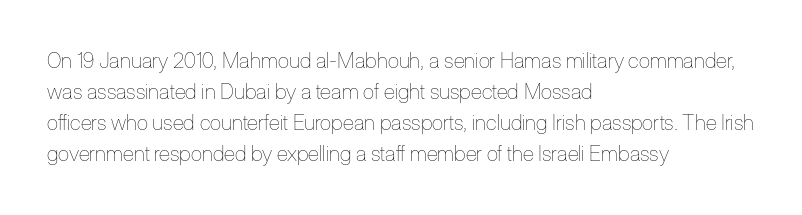
{"italic": "no", "bold": "no", "underline": "no", "align": "left", "line_spacing": "normal", "line_spacing_ratio": 1.48, "letter_spacing": "normal", "letter_spacing_em": 0.0, "glyph_px": 21}
